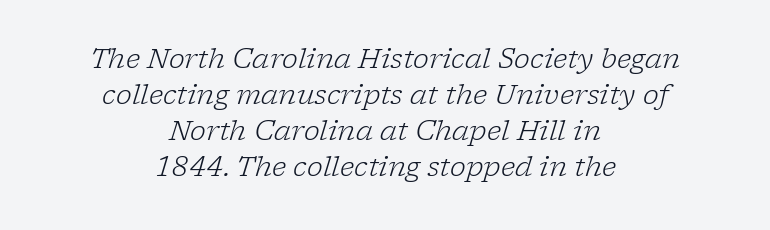
This sample keeps an unexceptional amount of space between lines. Nothing unusual about the tracking: characters are spaced as the font intends. These lines stack symmetrically, like a column narrowing and widening about its center. Heaviness? Minimal to ordinary, like unemphasized prose.
